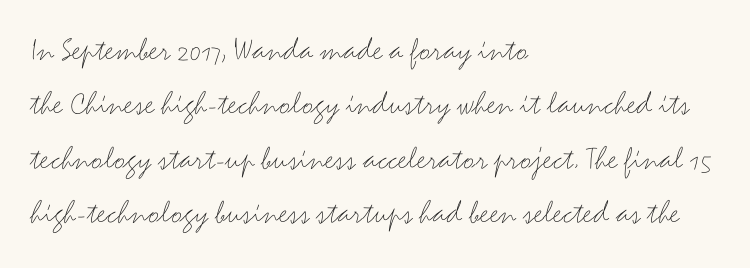
Caption: face not bold, strokes unweighted. Unmarked baselines from the first word to the last. The text block is weighted toward the left margin, trailing off unevenly rightward.
